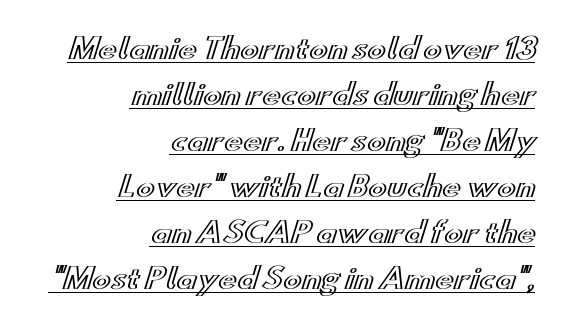
Q: Is the text italic (slanted)? A: Yes.
Q: Is the text underlined? A: Yes.
Q: How is the paragraph aligned? A: Right-aligned.
Q: Is the spacing between letters normal or unusually wide? A: Normal.
Q: Is the spacing between lines tight, normal or loose? A: Normal.
Q: Width (condensed, normal, or wide)? A: Wide.
Q: x-height? A: Small.
Q: Monospaced? A: No.
